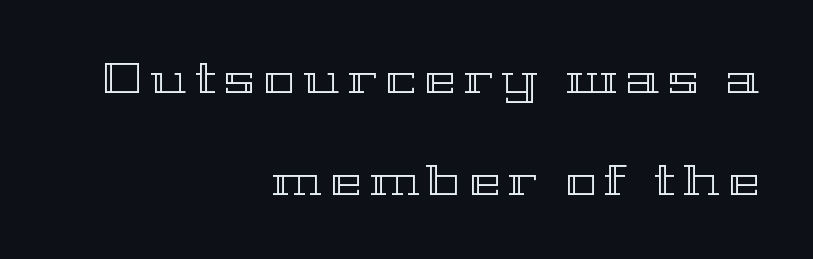
The image shows 42 px wide type, upright; set right-aligned, loose line spacing (2.42x), unusually wide letter spacing (+0.2 em), not underlined; a medium x-height.
